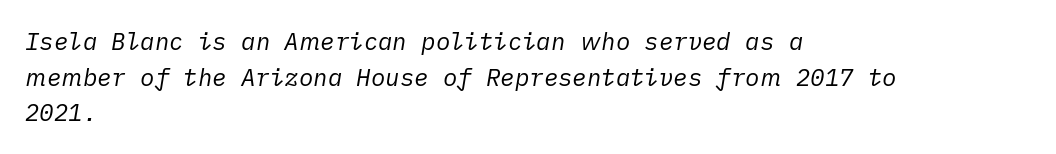
{"italic": "yes", "lean": "right", "slant_degrees": 10, "bold": "no", "underline": "no", "align": "left", "line_spacing": "normal", "line_spacing_ratio": 1.48, "letter_spacing": "normal", "letter_spacing_em": 0.0, "glyph_px": 24}
